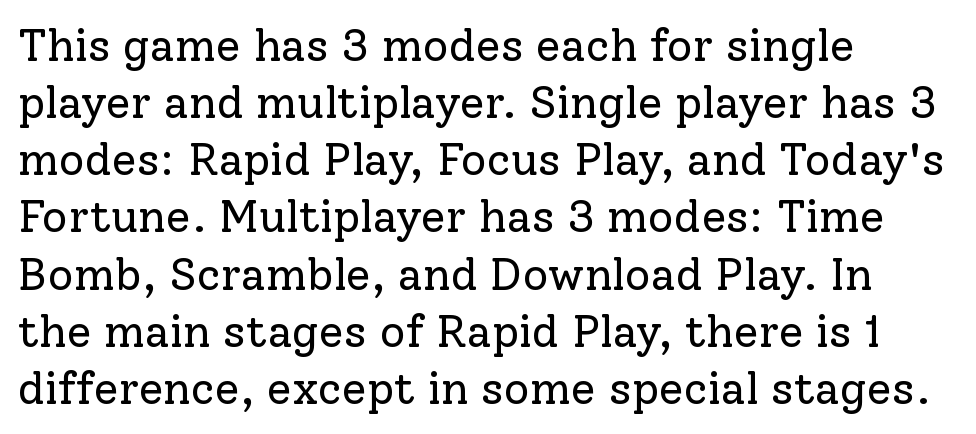
The image shows 45 px regular-weight serif type, upright; set left-aligned, normal line spacing (1.27x), normal letter spacing, not underlined; low stroke contrast and a medium x-height.
